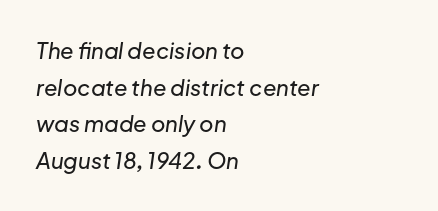
{"italic": "yes", "lean": "right", "slant_degrees": 8, "underline": "no", "align": "left", "line_spacing": "normal", "line_spacing_ratio": 1.67, "letter_spacing": "normal", "letter_spacing_em": 0.0, "glyph_px": 22}
